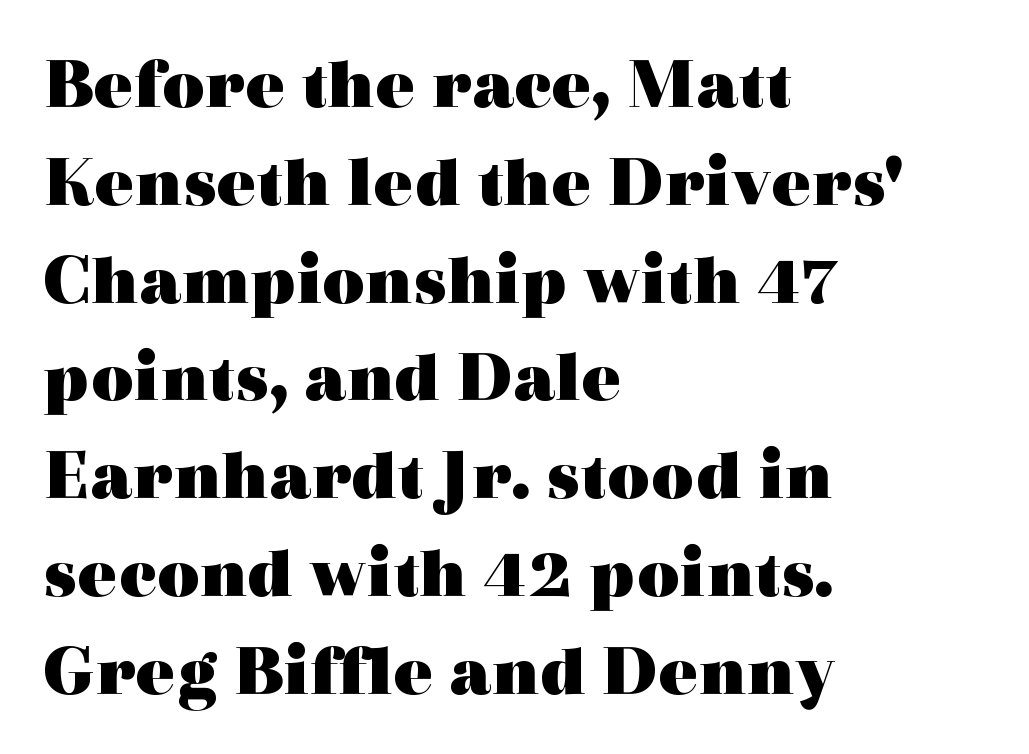
The image shows 73 px heavy, wide serif type, upright; set left-aligned, normal line spacing (1.34x), normal letter spacing, not underlined; a medium x-height.
